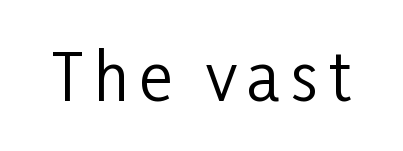
Notice how the stems are strictly vertical — no italics here. The characters are drawn with everyday or finer stroke widths. Note: no serifs on the glyphs. Here the designer chose a conventional face with non-uniform glyph widths.
